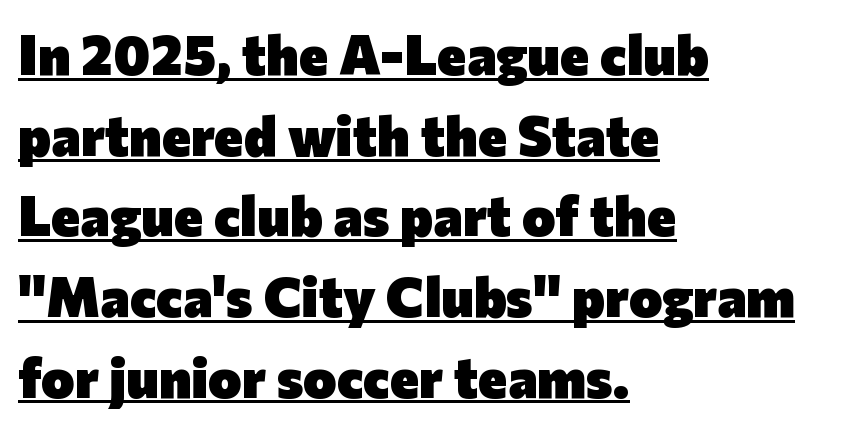
The image shows 56 px heavy sans-serif type, upright; set left-aligned, normal line spacing (1.44x), normal letter spacing, underlined; low stroke contrast and a medium x-height.
